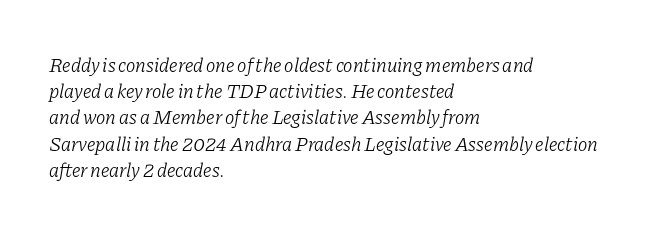
{"italic": "yes", "lean": "right", "slant_degrees": 11, "bold": "no", "underline": "no", "align": "left", "line_spacing": "normal", "line_spacing_ratio": 1.31, "letter_spacing": "normal", "letter_spacing_em": 0.0, "glyph_px": 20}
